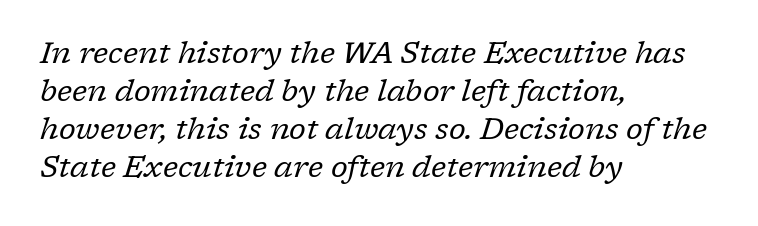
Each word holds together tightly as a unit, with standard inter-letter gaps. This sample has the flowing, uneven cadence of proportional lettering. Teacher's note: observe the even left margin — that is flush-left alignment. The typesetting does not lean heavy: it is not bold. How would I describe the line gaps? Plain and ordinary.
